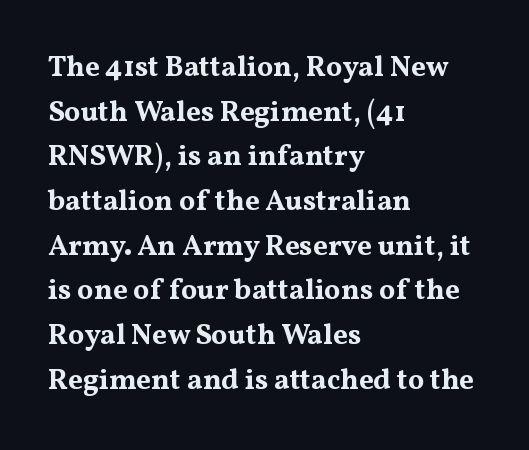
On the weight axis this lands at bold, roughly 700. A typesetter would call this zero additional tracking. A roman cut, with each character standing at attention. A typesetter would call this leading conventional body-copy spacing. The paragraph shown leans on its left margin.
